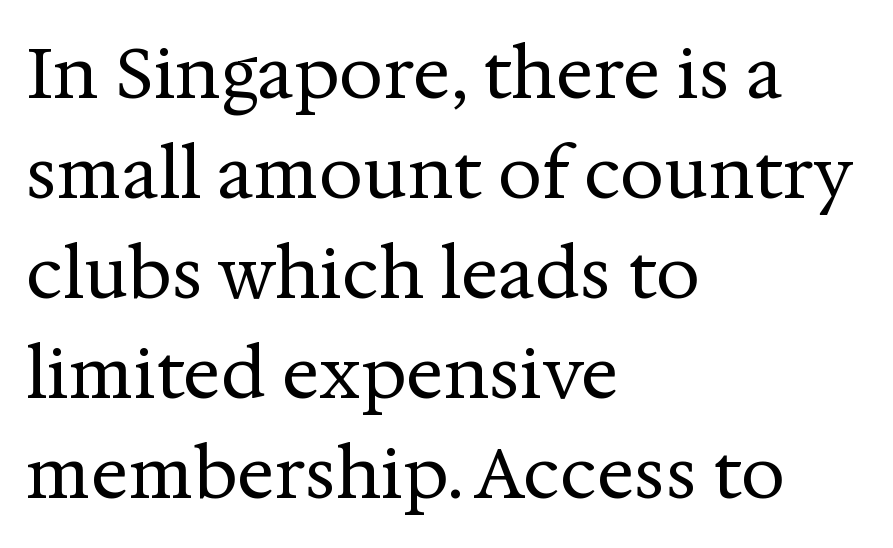
The line-height multiplier appears to be the usual default. Character widths vary here, with narrow letters taking less room than wide ones. In terms of letterform style, serifs are clearly present. The lines are quadded left.
